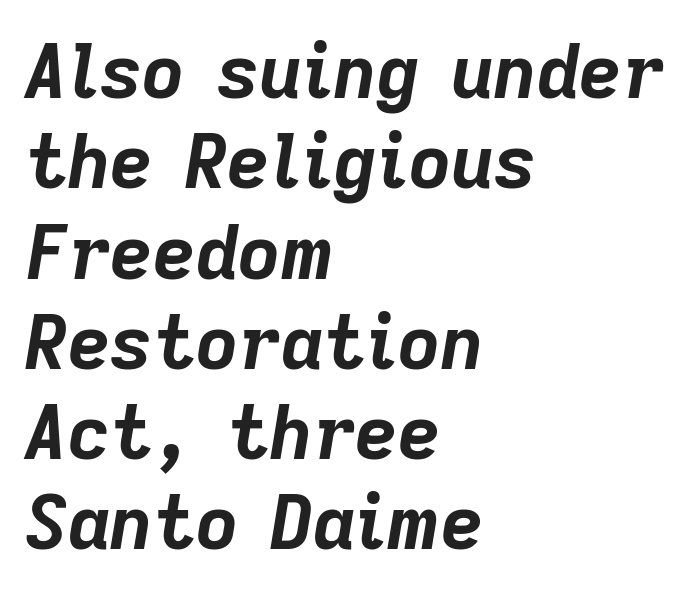
The image shows 74 px bold type, italic (leaning right); set left-aligned, line spacing 1.22x, normal letter spacing, not underlined; low stroke contrast and a medium x-height.
